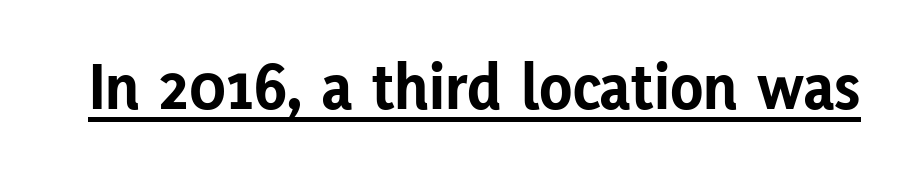
The image shows 67 px bold sans-serif type, upright; set normal letter spacing, underlined; low stroke contrast and a medium x-height.
